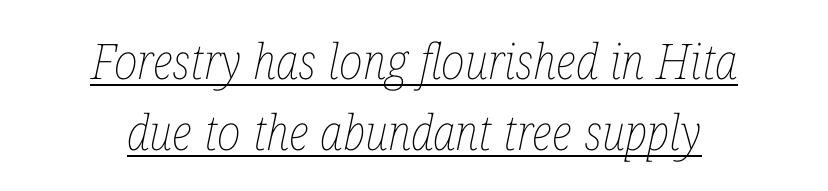
Q: Is the text bold? A: No.
Q: Is the text italic (slanted)? A: Yes, it leans right by about 12 degrees.
Q: Is the text underlined? A: Yes.
Q: How is the paragraph aligned? A: Centered.
Q: Is the spacing between letters normal or unusually wide? A: Normal.
Q: Is the spacing between lines tight, normal or loose? A: Normal.
Q: Width (condensed, normal, or wide)? A: Condensed.
Q: Stroke contrast? A: Low.
Q: x-height? A: Medium.
Q: Monospaced? A: No.
